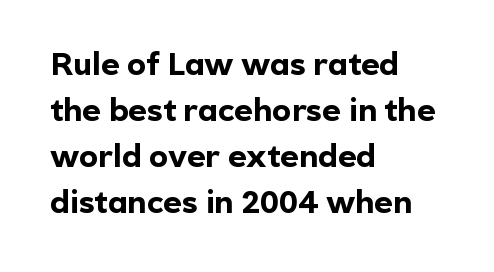
Weight: bold. You could not count columns in this text — the font is proportionally spaced. Only glyphs here, with clear space below each row. These lines sit exactly where default settings would place them.
